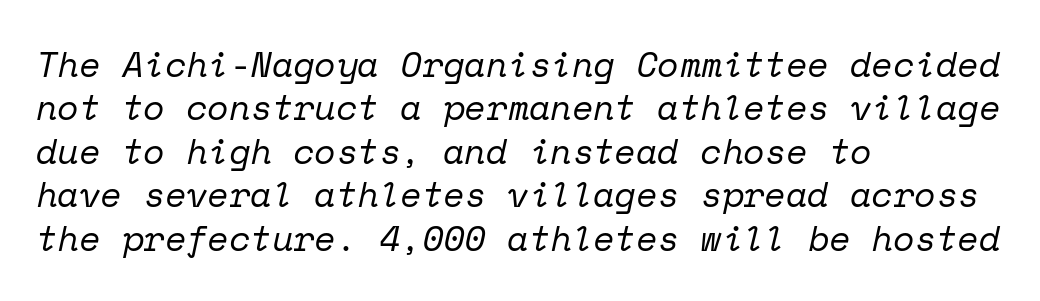
Q: Is the text bold? A: No.
Q: Is the text italic (slanted)? A: Yes, it leans right by about 12 degrees.
Q: Is the typeface a serif or a sans-serif typeface? A: Serif.
Q: Is the text underlined? A: No.
Q: How is the paragraph aligned? A: Left-aligned.
Q: Is the spacing between letters normal or unusually wide? A: Normal.
Q: Width (condensed, normal, or wide)? A: Normal.
Q: Stroke contrast? A: Low.
Q: x-height? A: Medium.
Q: Monospaced? A: Yes.
